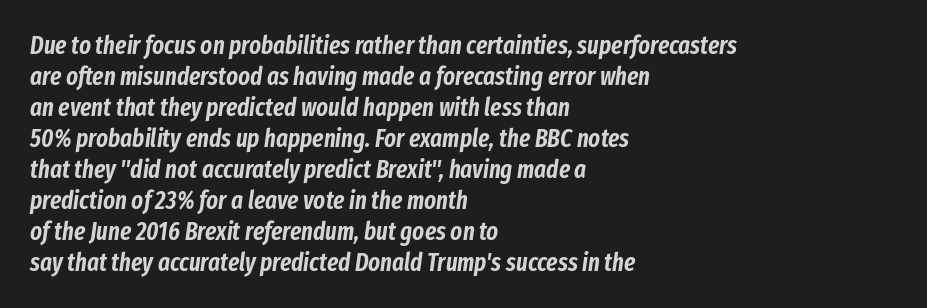
Left-aligned paragraph, ragged on the right. When letters slant like this, we call the style italic. The tracking reads as untouched default to a designer's eye. Rule under the text: the space is simply empty.
